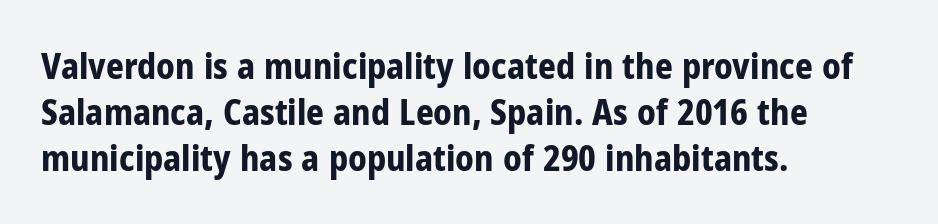
Q: Is the text bold? A: Yes.
Q: Is the text italic (slanted)? A: No, it is upright.
Q: Is the typeface a serif or a sans-serif typeface? A: Sans-serif.
Q: Is the text underlined? A: No.
Q: How is the paragraph aligned? A: Left-aligned.
Q: Is the spacing between letters normal or unusually wide? A: Normal.
Q: Is the spacing between lines tight, normal or loose? A: Normal.
Q: Width (condensed, normal, or wide)? A: Condensed.
Q: Stroke contrast? A: Low.
Q: x-height? A: Medium.
Q: Monospaced? A: No.
